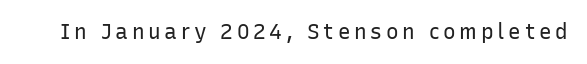
The image shows 21 px text type, upright; set not underlined.
